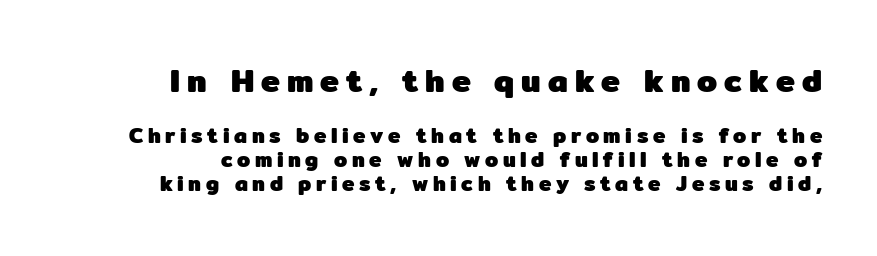
Is the type bold? Yes — the strokes are clearly thick and heavy. These lines are rendered in a variable-pitch font. I'd call this a sans setting — the letters go barefoot. Someone cranked the tracking dial way up on this one.
